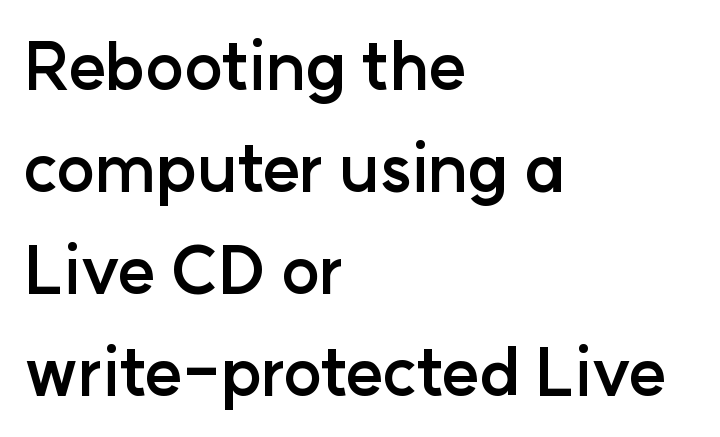
{"serif": "no", "italic": "no", "bold": "yes", "weight": "semibold", "width": "normal", "stroke_contrast": "low", "x_height": "medium", "monospaced": "no", "underline": "no", "align": "left", "line_spacing": "normal", "line_spacing_ratio": 1.57, "letter_spacing": "normal", "letter_spacing_em": 0.0, "glyph_px": 65}
